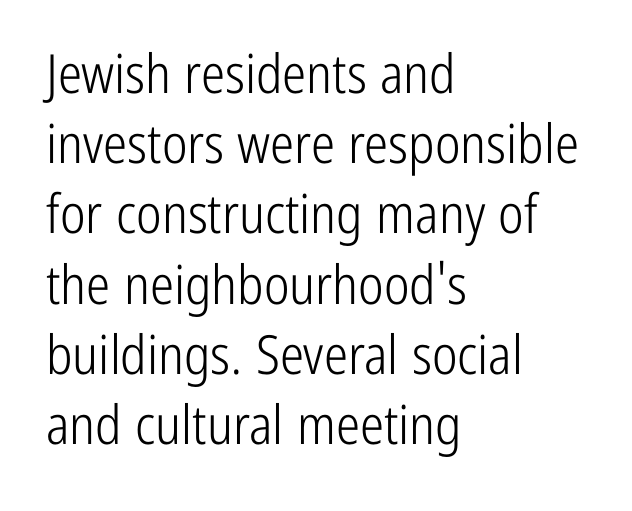
Q: Is the text bold? A: No.
Q: Is the text italic (slanted)? A: No, it is upright.
Q: Is the typeface a serif or a sans-serif typeface? A: Sans-serif.
Q: Is the text underlined? A: No.
Q: How is the paragraph aligned? A: Left-aligned.
Q: Is the spacing between letters normal or unusually wide? A: Normal.
Q: Is the spacing between lines tight, normal or loose? A: Normal.
Q: Width (condensed, normal, or wide)? A: Condensed.
Q: Stroke contrast? A: Low.
Q: x-height? A: Medium.
Q: Monospaced? A: No.
